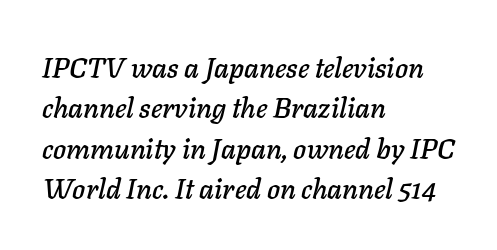
Here the glyphs are tracked normally, forming tight word shapes. Just letters on the line, the space beneath them empty. The lines sit at an ordinary, default distance from one another. The whole block is typeset with a tilt. Compared with a centered layout, this one pins lines to the left instead. This sample has the flowing, uneven cadence of proportional lettering.
